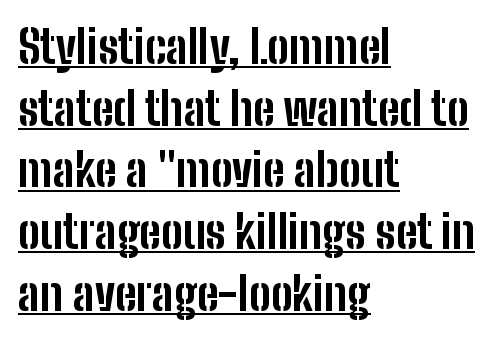
{"serif": "no", "italic": "no", "bold": "yes", "weight": "bold", "width": "condensed", "stroke_contrast": "low", "x_height": "medium", "monospaced": "no", "underline": "yes", "align": "left", "line_spacing": "normal", "line_spacing_ratio": 1.34, "letter_spacing": "normal", "letter_spacing_em": 0.0, "glyph_px": 46}
